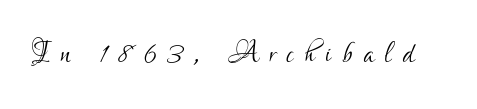
The image shows 39 px light, condensed sans-serif type; set unusually wide letter spacing (+0.28 em), not underlined; low stroke contrast and a small x-height.
